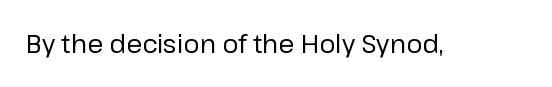
{"italic": "no", "bold": "no", "underline": "no", "letter_spacing": "normal", "letter_spacing_em": 0.0, "glyph_px": 25}
